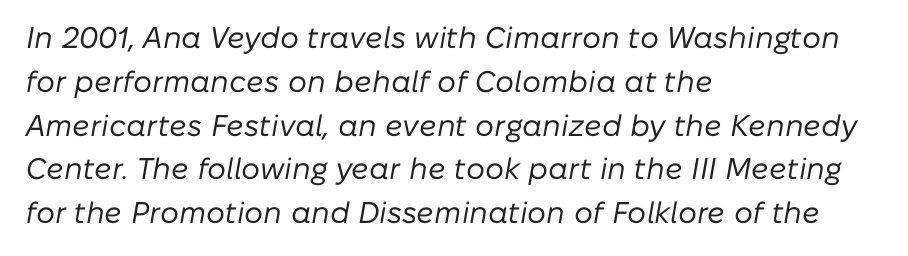
Q: Is the text bold? A: No.
Q: Is the text italic (slanted)? A: Yes, it leans right by about 10 degrees.
Q: Is the text underlined? A: No.
Q: How is the paragraph aligned? A: Left-aligned.
Q: Is the spacing between letters normal or unusually wide? A: Normal.
Q: Is the spacing between lines tight, normal or loose? A: Normal.
Q: Width (condensed, normal, or wide)? A: Normal.
Q: Stroke contrast? A: Low.
Q: x-height? A: Medium.
Q: Monospaced? A: No.
